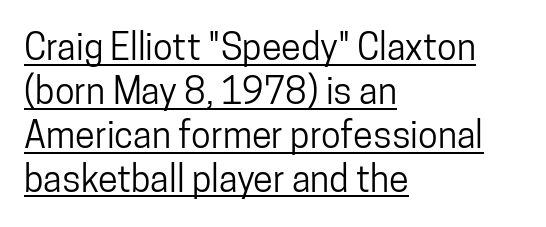
The image shows 36 px condensed sans-serif type, upright; set left-aligned, line spacing 1.22x, normal letter spacing, underlined; low stroke contrast and a medium x-height.
